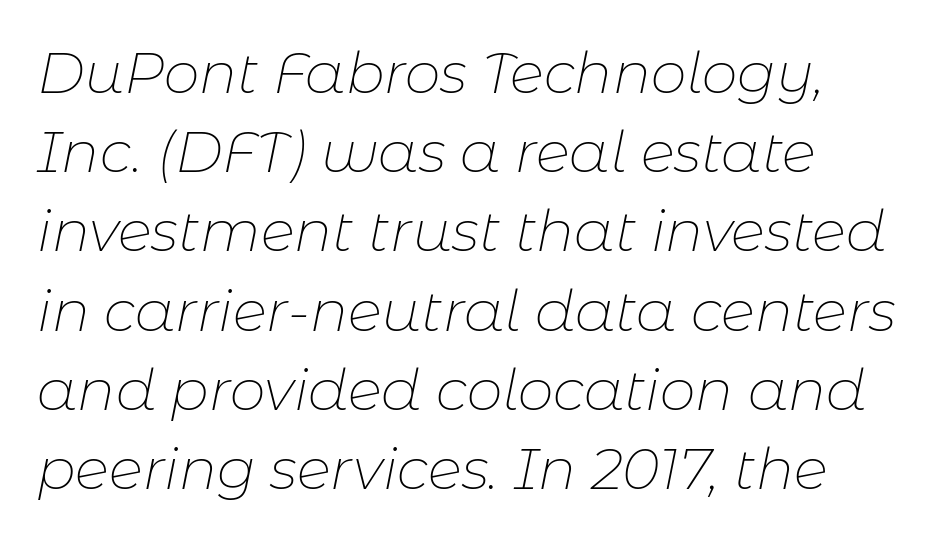
The image shows 57 px thin type, italic (leaning right); set normal line spacing (1.39x), normal letter spacing, not underlined; low stroke contrast and a medium x-height.
